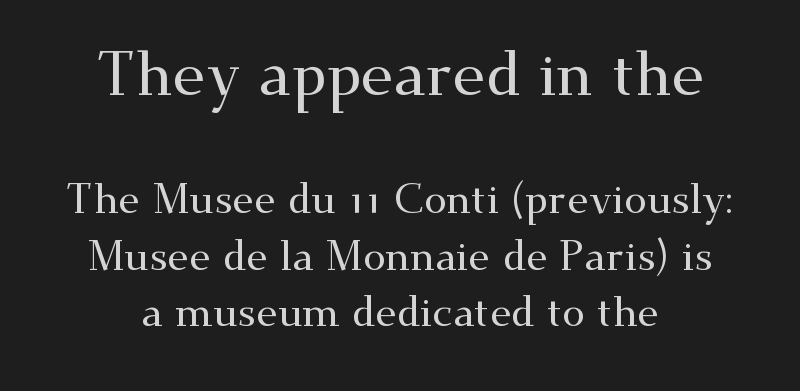
Q: Is the text italic (slanted)? A: No, it is upright.
Q: Is the typeface a serif or a sans-serif typeface? A: Serif.
Q: Is the text underlined? A: No.
Q: Is the spacing between letters normal or unusually wide? A: Normal.
Q: Is the spacing between lines tight, normal or loose? A: Normal.
Q: Which block of text is set in a larger size, the first (top) or the second (bottom)? A: The first (top) one.
Q: Width (condensed, normal, or wide)? A: Wide.
Q: Stroke contrast? A: Medium.
Q: x-height? A: Small.
Q: Monospaced? A: No.
